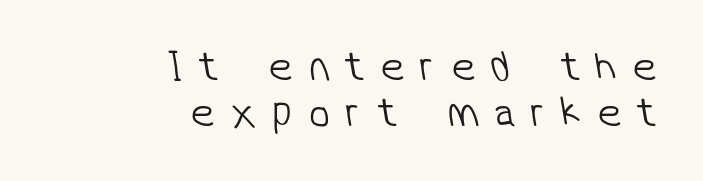
{"serif": "no", "bold": "no", "weight": "light", "width": "normal", "stroke_contrast": "low", "x_height": "medium", "monospaced": "no", "underline": "no", "align": "right", "line_spacing": "tight", "line_spacing_ratio": 1.07, "letter_spacing": "wide", "letter_spacing_em": 0.36, "glyph_px": 43}
